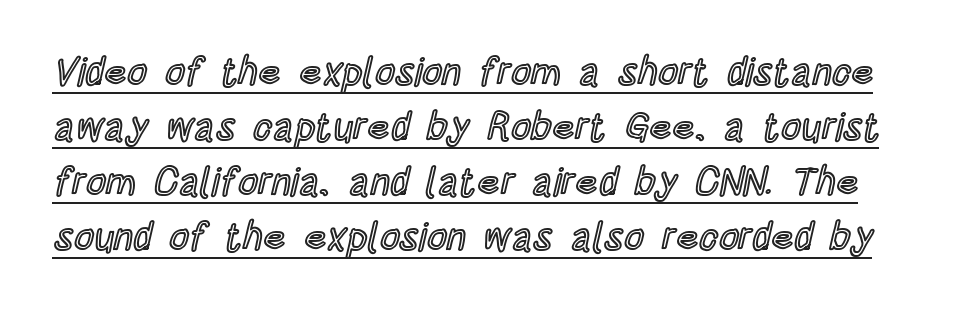
Underlining? Definitely there. Honestly, the letter spacing is just normal — you wouldn't notice it. These lines are rendered in a variable-pitch font.
